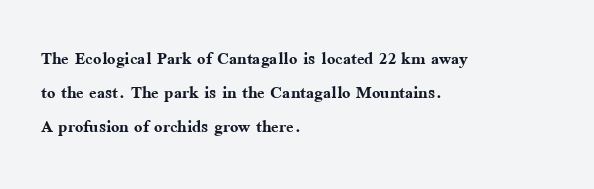
Q: Is the text bold? A: Yes.
Q: Is the text italic (slanted)? A: No, it is upright.
Q: Is the text underlined? A: No.
Q: How is the paragraph aligned? A: Left-aligned.
Q: Is the spacing between letters normal or unusually wide? A: Normal.
Q: Is the spacing between lines tight, normal or loose? A: Normal.
